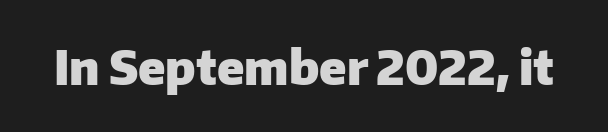
The image shows 47 px heavy sans-serif type, upright; set normal letter spacing, not underlined; low stroke contrast and a medium x-height.
